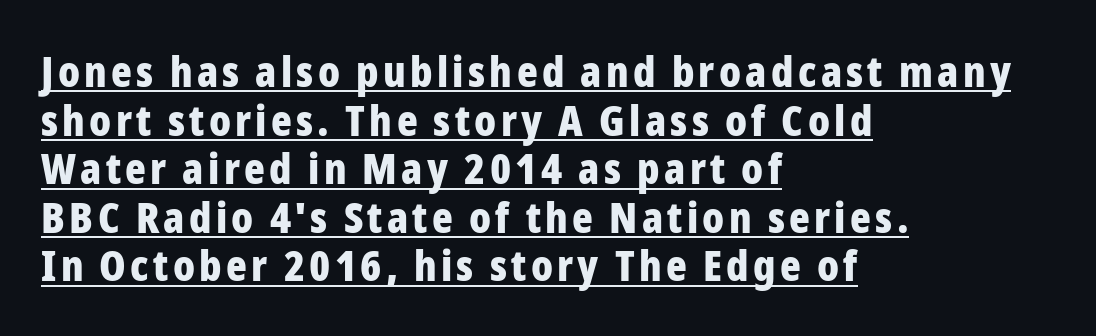
The image shows 43 px bold, condensed sans-serif type, upright; set left-aligned, tight line spacing (1.13x), underlined; low stroke contrast and a medium x-height.
